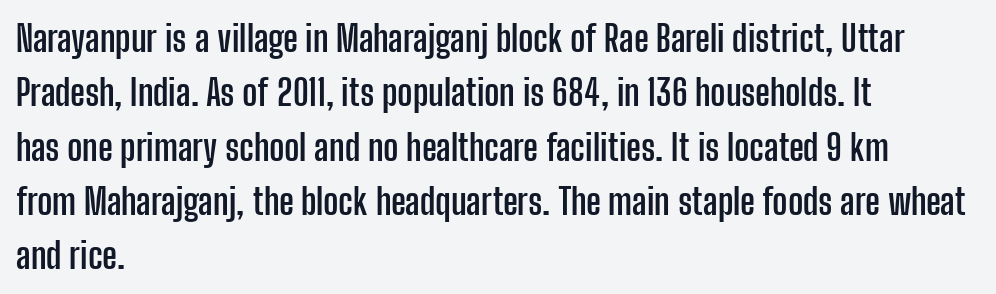
Short note: letters normally spaced. Strokes here are thick enough to call this a true bold. These lines are composed in type without serifs. Regarding leading, the lines here are spaced in the standard way. The words here are not underlined. The setting favours the left margin, as ordinary paragraphs usually do.
